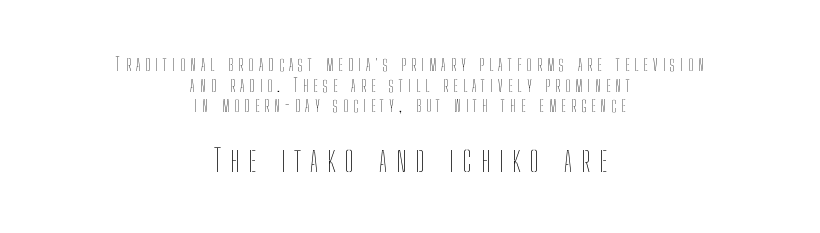
{"italic": "no", "bold": "no", "weight": "thin", "width": "condensed", "stroke_contrast": "low", "x_height": "medium", "monospaced": "no", "underline": "no", "align": "center", "line_spacing": "tight", "line_spacing_ratio": 1.14, "letter_spacing": "wide", "letter_spacing_em": 0.29, "larger_block": "second", "size_ratio": 1.78, "glyph_px": 32}
